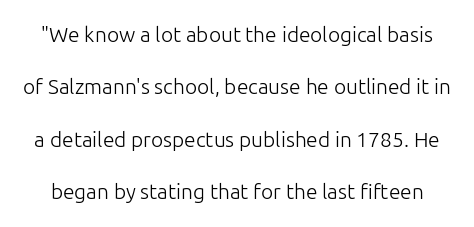
The type sits square on the baseline with zero lean. Each stroke keeps to a modest, everyday thickness or less. Is there much room between lines? Yes — plenty of vertical air separates them. Letter spacing: default.
